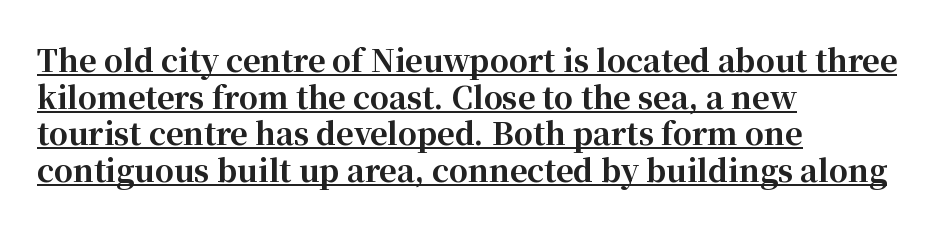
Q: Is the text bold? A: Yes.
Q: Is the text italic (slanted)? A: No, it is upright.
Q: Is the typeface a serif or a sans-serif typeface? A: Serif.
Q: Is the text underlined? A: Yes.
Q: How is the paragraph aligned? A: Left-aligned.
Q: Is the spacing between letters normal or unusually wide? A: Normal.
Q: Width (condensed, normal, or wide)? A: Normal.
Q: Stroke contrast? A: High.
Q: x-height? A: Medium.
Q: Monospaced? A: No.
